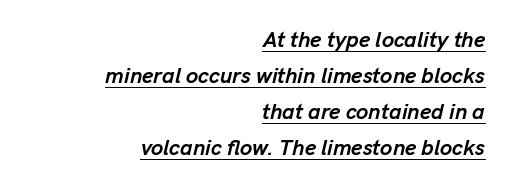
Evenly set lines give the paragraph a standard silhouette. Descenders here cross a horizontal rule under the line. The passage shown is emphatically bold. Posture: slanted.
